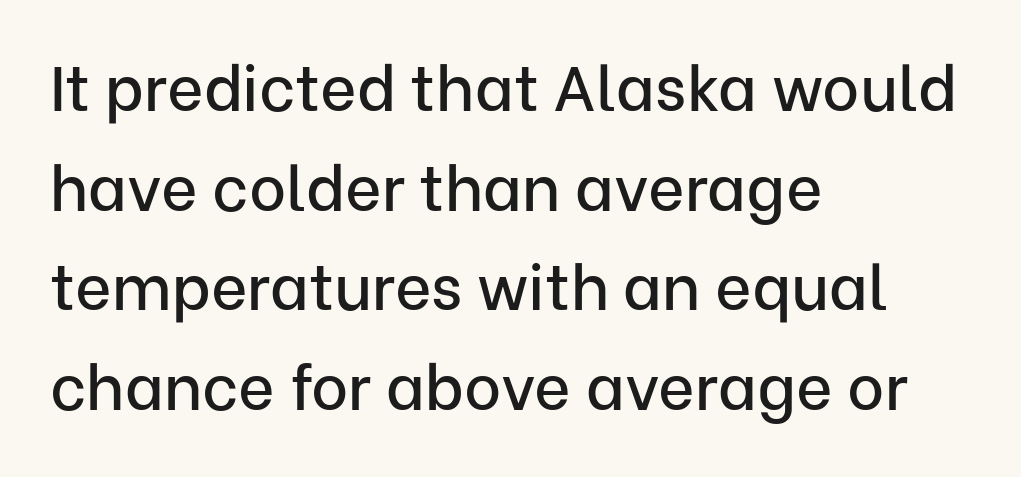
Q: Is the text italic (slanted)? A: No, it is upright.
Q: Is the typeface a serif or a sans-serif typeface? A: Sans-serif.
Q: Is the text underlined? A: No.
Q: How is the paragraph aligned? A: Left-aligned.
Q: Is the spacing between letters normal or unusually wide? A: Normal.
Q: Is the spacing between lines tight, normal or loose? A: Normal.
Q: Width (condensed, normal, or wide)? A: Normal.
Q: Stroke contrast? A: Low.
Q: x-height? A: Medium.
Q: Monospaced? A: No.
